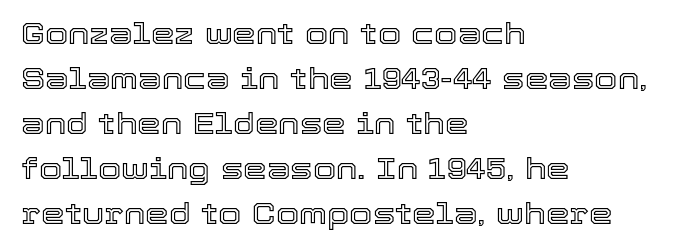
Q: Is the text italic (slanted)? A: No, it is upright.
Q: Is the text underlined? A: No.
Q: How is the paragraph aligned? A: Left-aligned.
Q: Is the spacing between letters normal or unusually wide? A: Normal.
Q: Is the spacing between lines tight, normal or loose? A: Normal.
Q: Width (condensed, normal, or wide)? A: Normal.
Q: x-height? A: Medium.
Q: Monospaced? A: No.
